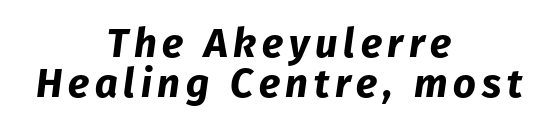
Q: Is the text bold? A: Yes.
Q: Is the text italic (slanted)? A: Yes, it leans right by about 8 degrees.
Q: Is the text underlined? A: No.
Q: How is the paragraph aligned? A: Centered.
Q: Is the spacing between lines tight, normal or loose? A: Tight.
Q: Width (condensed, normal, or wide)? A: Normal.
Q: Stroke contrast? A: Low.
Q: x-height? A: Medium.
Q: Monospaced? A: No.
